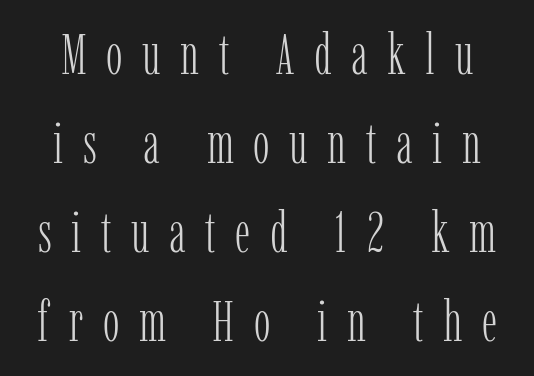
Is this a sans? No — the strokes have serifs. This sample keeps an unexceptional amount of space between lines. This is the regular roman posture of the typeface. The gap between lines stays unmarked. Does extra space separate the letters? Yes, quite a lot of it. The letters advance in unequal steps, a hallmark of proportional type.
